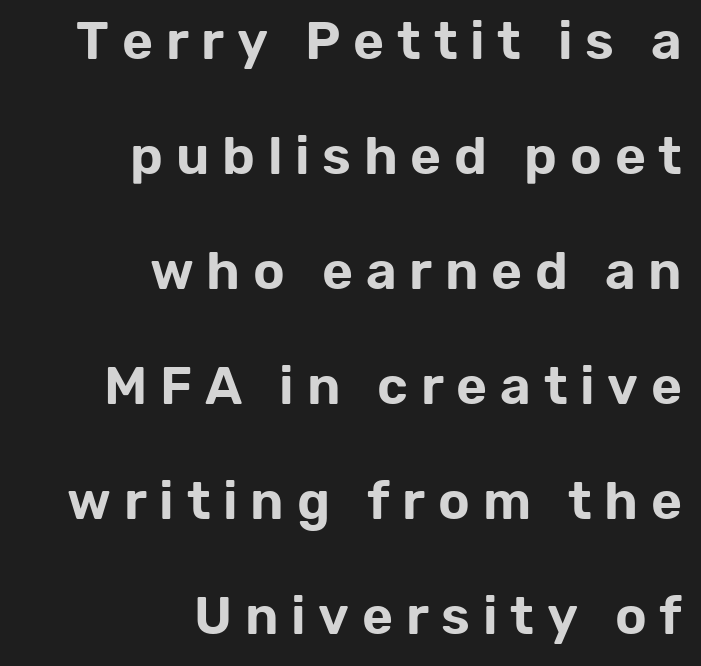
{"serif": "no", "italic": "no", "width": "normal", "stroke_contrast": "low", "x_height": "medium", "monospaced": "no", "underline": "no", "align": "right", "line_spacing": "loose", "line_spacing_ratio": 2.17, "letter_spacing": "wide", "letter_spacing_em": 0.24, "glyph_px": 53}
